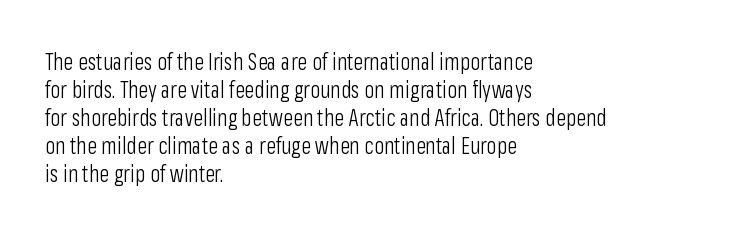
Q: Is the text bold? A: No.
Q: Is the text italic (slanted)? A: No, it is upright.
Q: Is the text underlined? A: No.
Q: How is the paragraph aligned? A: Left-aligned.
Q: Is the spacing between letters normal or unusually wide? A: Normal.
